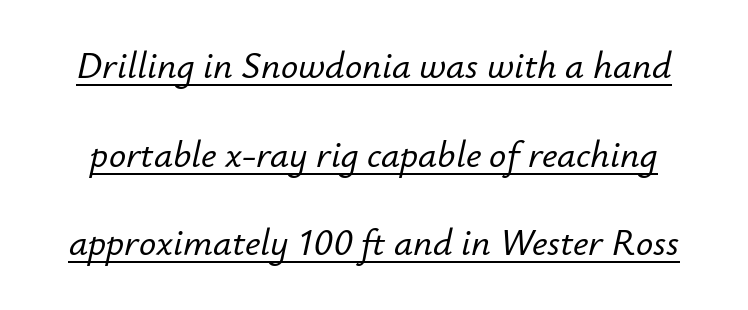
The image shows 38 px text type, italic (leaning right); set loose line spacing (2.33x), normal letter spacing, underlined; low stroke contrast and a small x-height.
